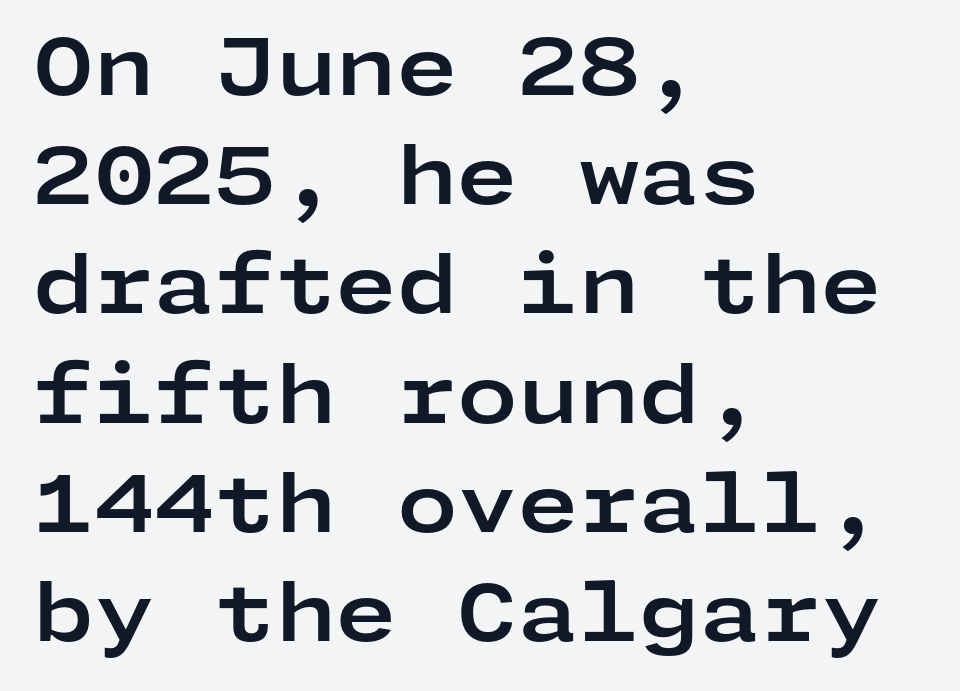
{"serif": "no", "italic": "no", "bold": "yes", "weight": "bold", "width": "wide", "stroke_contrast": "low", "x_height": "medium", "underline": "no", "align": "left", "line_spacing": "normal", "line_spacing_ratio": 1.4, "letter_spacing": "normal", "letter_spacing_em": 0.0, "glyph_px": 78}
